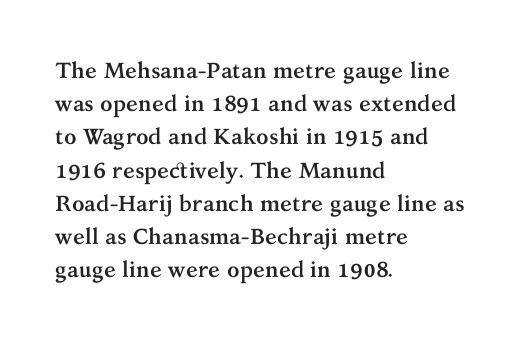
Q: Is the text bold? A: Yes.
Q: Is the text italic (slanted)? A: No, it is upright.
Q: Is the text underlined? A: No.
Q: How is the paragraph aligned? A: Left-aligned.
Q: Is the spacing between letters normal or unusually wide? A: Normal.
Q: Is the spacing between lines tight, normal or loose? A: Normal.
